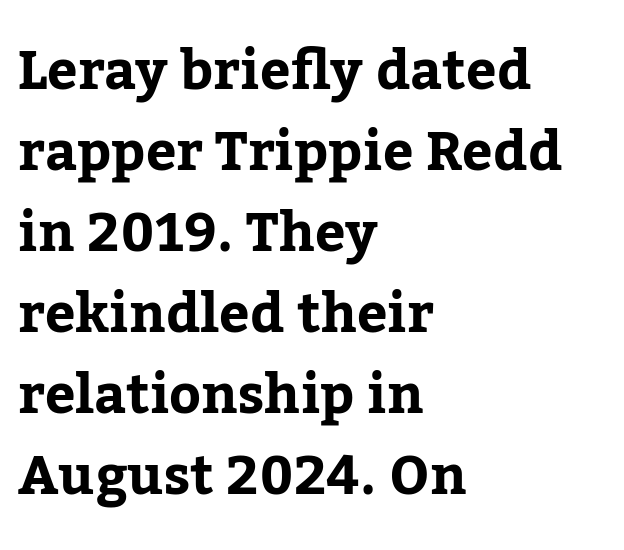
{"serif": "yes", "italic": "no", "width": "normal", "stroke_contrast": "low", "x_height": "medium", "monospaced": "no", "underline": "no", "align": "left", "line_spacing": "normal", "line_spacing_ratio": 1.5, "letter_spacing": "normal", "letter_spacing_em": 0.0, "glyph_px": 54}
